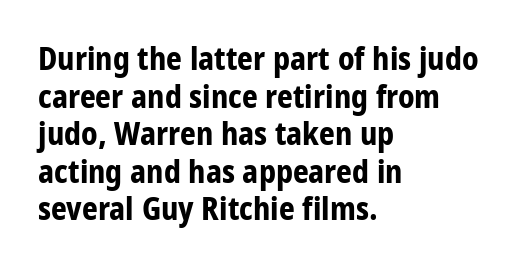
Q: Is the text bold? A: Yes.
Q: Is the text italic (slanted)? A: No, it is upright.
Q: Is the typeface a serif or a sans-serif typeface? A: Sans-serif.
Q: Is the text underlined? A: No.
Q: How is the paragraph aligned? A: Left-aligned.
Q: Is the spacing between letters normal or unusually wide? A: Normal.
Q: Width (condensed, normal, or wide)? A: Condensed.
Q: Stroke contrast? A: Low.
Q: x-height? A: Large.
Q: Monospaced? A: No.
